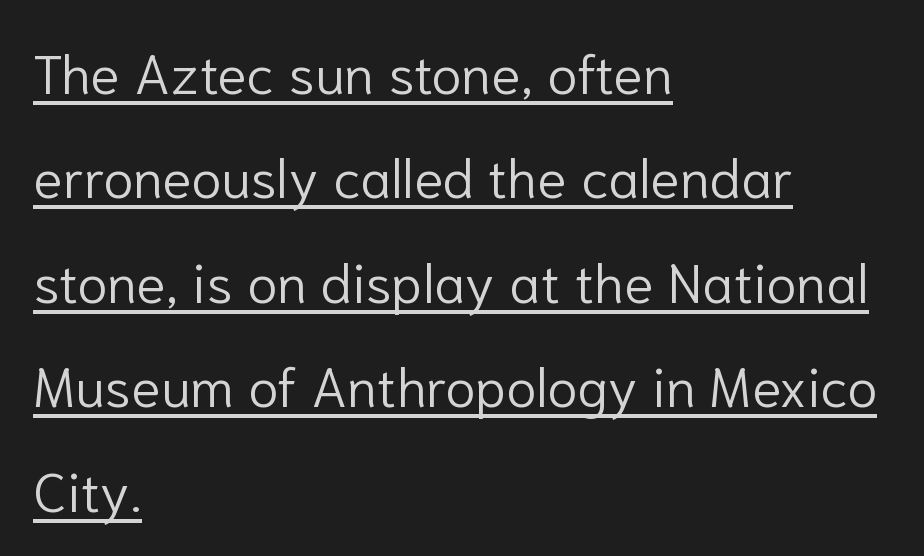
The image shows 55 px light sans-serif type, upright; set left-aligned, loose line spacing (1.9x), normal letter spacing, underlined; low stroke contrast and a medium x-height.
